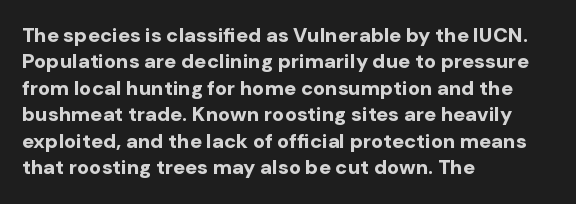
No extra tracking has been applied to these lines. The font is running at its bold setting. Students, observe: this is what conventionally led text looks like. Ascenders rise straight up at ninety degrees.
